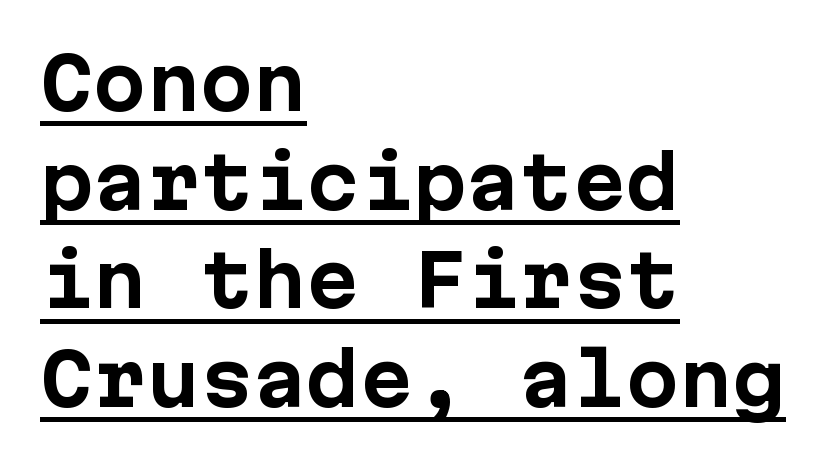
The space between consecutive lines is moderate. Compared with typical body copy, the letter spacing here is the same. Posture: upright roman. Students, observe the line beneath the letters — that is underlining.
